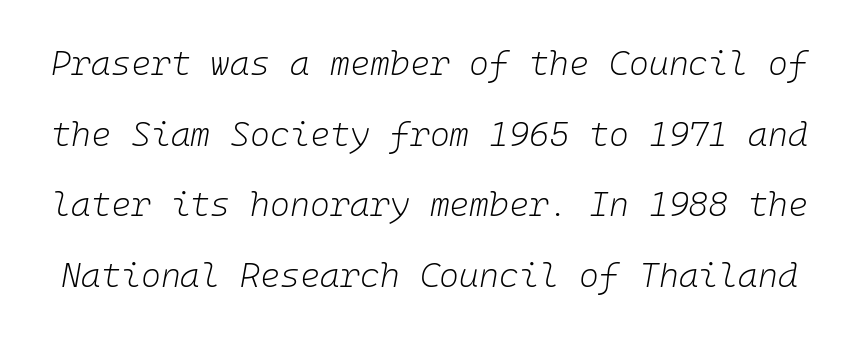
The image shows 34 px light type, italic (leaning right); set loose line spacing (2.08x), normal letter spacing, not underlined; low stroke contrast and a medium x-height.
